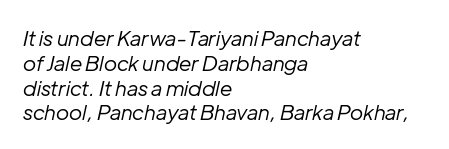
The image shows 21 px text type, italic (leaning right); set left-aligned, line spacing 1.18x, normal letter spacing, not underlined.
